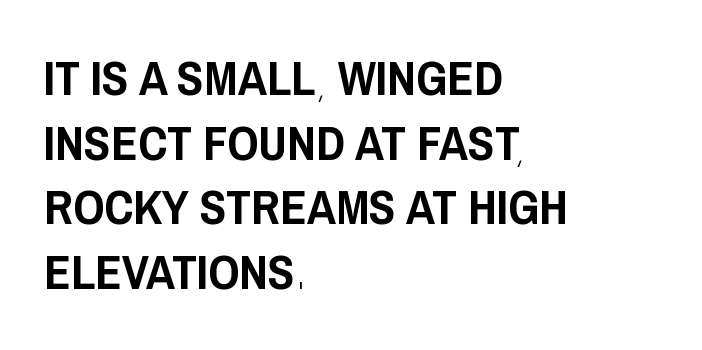
Check the space under the baseline: it is left empty. Here the designer chose a conventional face with non-uniform glyph widths. Vertical spacing — default. Tall strokes in this sample are plumb rather than angled. The glyphs in this specimen are sans serif.
